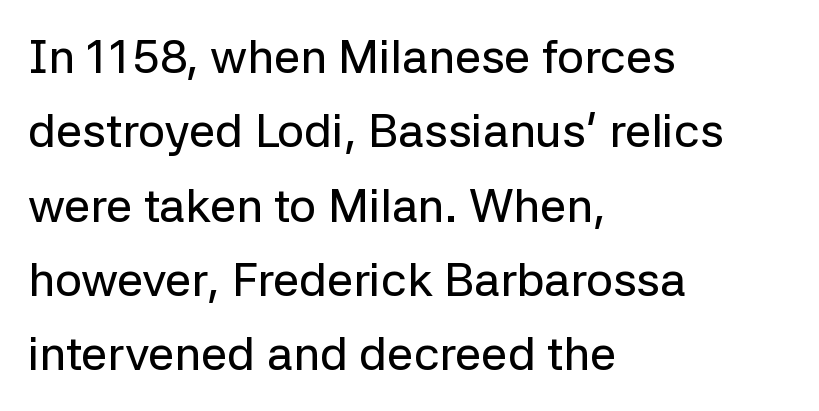
These lines are set flush left with a ragged right edge. This sample has the flowing, uneven cadence of proportional lettering. Each word holds together tightly as a unit, with standard inter-letter gaps. Descender tails drop into unmarked territory.
